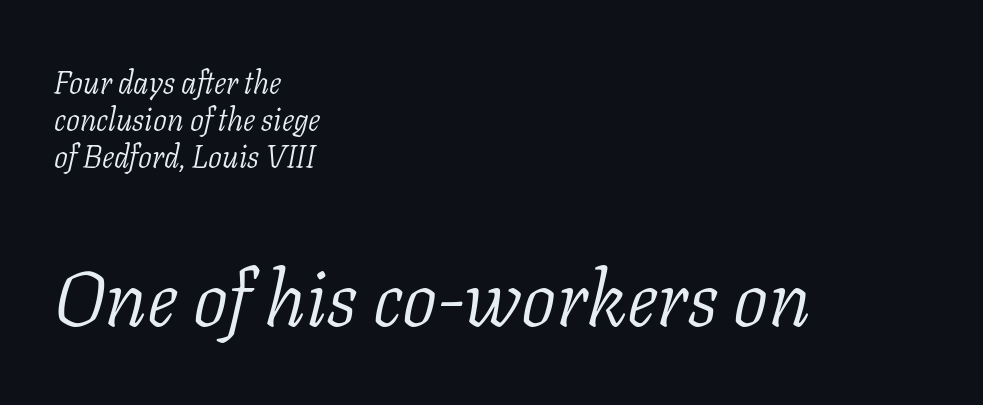
Letters have the restrained weight of plain body copy at most. Every row of glyphs begins at an identical x-position on the left. Spacing verdict: proportional, widths tailored to each character. Font category for this specimen: serif. Underline: absent. Block two is the big one; block one sits smaller above it.
